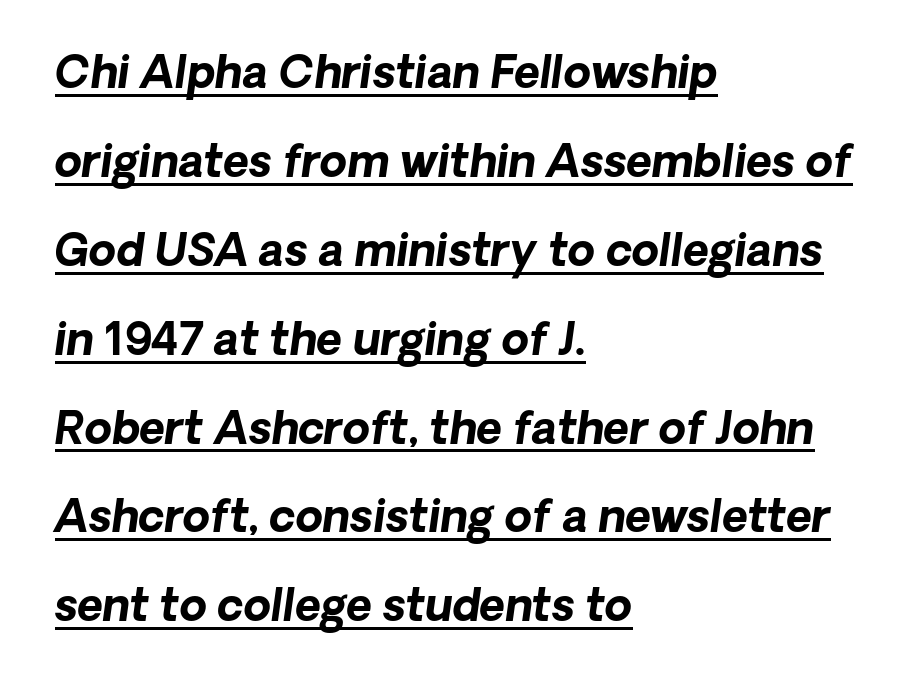
Here the designer chose a conventional face with non-uniform glyph widths. Typographic density is high because the face is bold. Honestly, the letter spacing is just normal — you wouldn't notice it. Look at the bottom of the vertical strokes: they stop flat, with no serifs. Whoever set this chose breathing room over compactness in the vertical rhythm.
